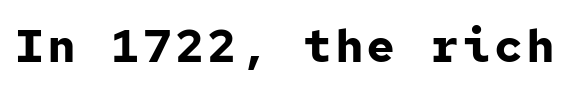
The image shows 45 px bold sans-serif type, upright, monospaced; set not underlined; low stroke contrast and a medium x-height.
